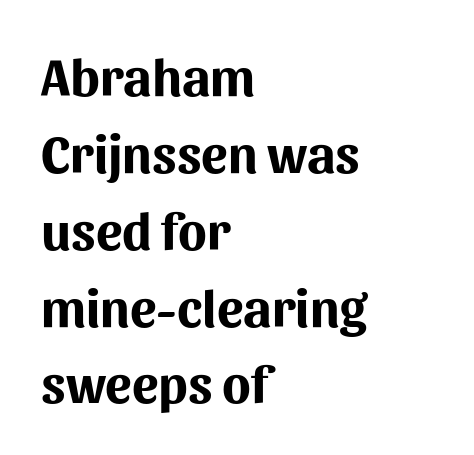
The passage shown is not underscored anywhere. Are there feet on the stems? There aren't — it's a sans. Its strokes are broad and dark, the hallmark of bold type. Caption: standard tracking, unaltered. Here the designer chose a conventional face with non-uniform glyph widths.
